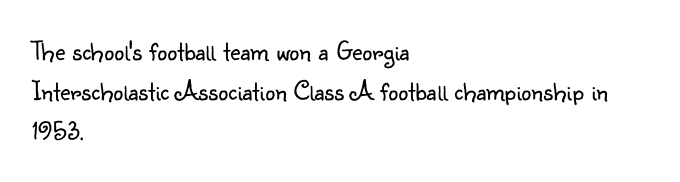
{"serif": "no", "italic": "no", "bold": "no", "weight": "light", "width": "normal", "stroke_contrast": "low", "x_height": "small", "monospaced": "no", "underline": "no", "align": "left", "line_spacing": "normal", "line_spacing_ratio": 1.43, "letter_spacing": "normal", "letter_spacing_em": 0.0, "glyph_px": 28}
